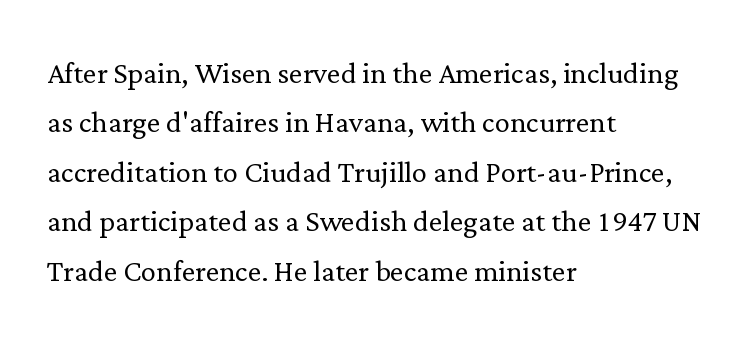
The image shows 38 px light serif type, upright; set left-aligned, normal line spacing (1.3x), normal letter spacing, not underlined; low stroke contrast and a medium x-height.
